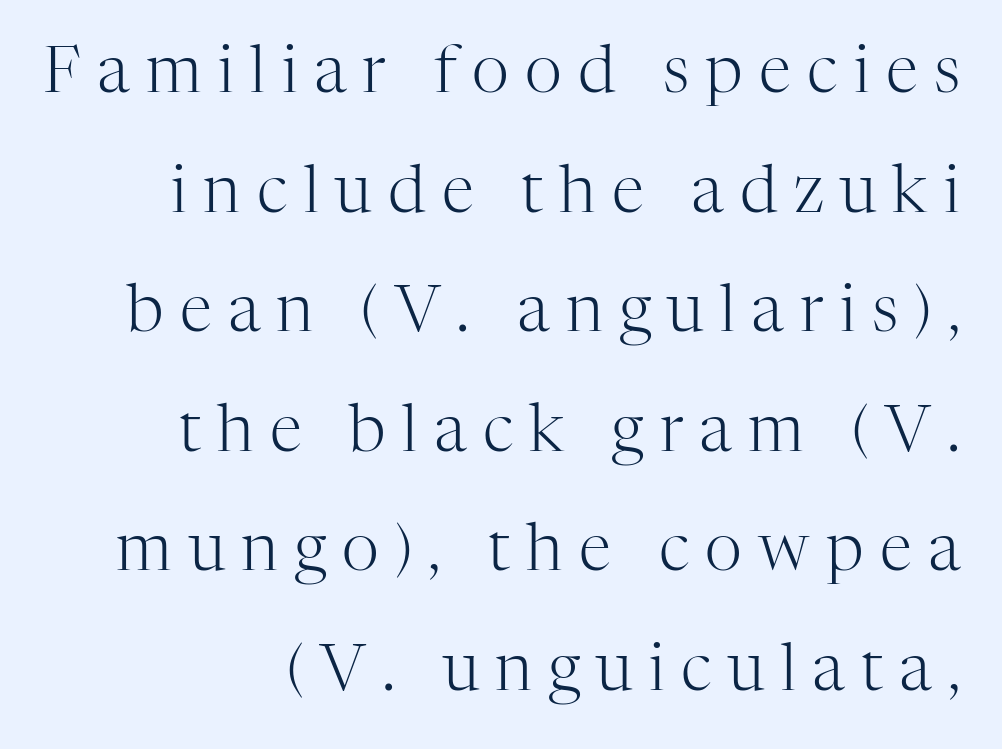
The image shows 65 px light serif type, upright; set right-aligned, line spacing 1.84x, unusually wide letter spacing (+0.25 em), not underlined; high stroke contrast and a medium x-height.
